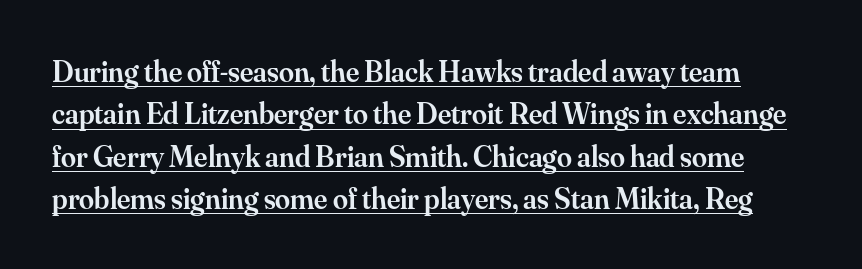
Q: Is the text bold? A: Semi-bold.
Q: Is the text italic (slanted)? A: No, it is upright.
Q: Is the typeface a serif or a sans-serif typeface? A: Serif.
Q: Is the text underlined? A: Yes.
Q: Is the spacing between letters normal or unusually wide? A: Normal.
Q: Is the spacing between lines tight, normal or loose? A: Normal.
Q: Width (condensed, normal, or wide)? A: Normal.
Q: Stroke contrast? A: Medium.
Q: x-height? A: Small.
Q: Monospaced? A: No.
